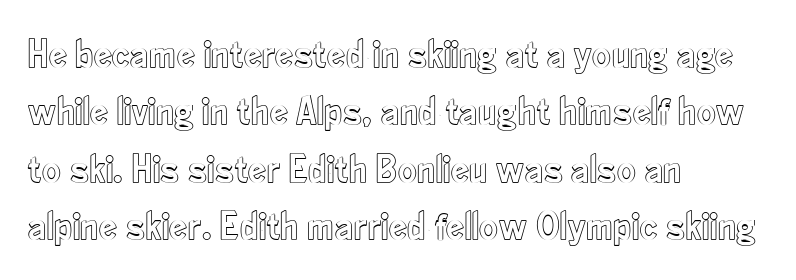
Italic? Not at all — the glyphs are vertical. This block has exactly the height ordinary leading produces. Underline: absent. How are the letters spaced? Ordinarily, with no added tracking. Looks like regular typesetting: each glyph gets only the width it needs.
